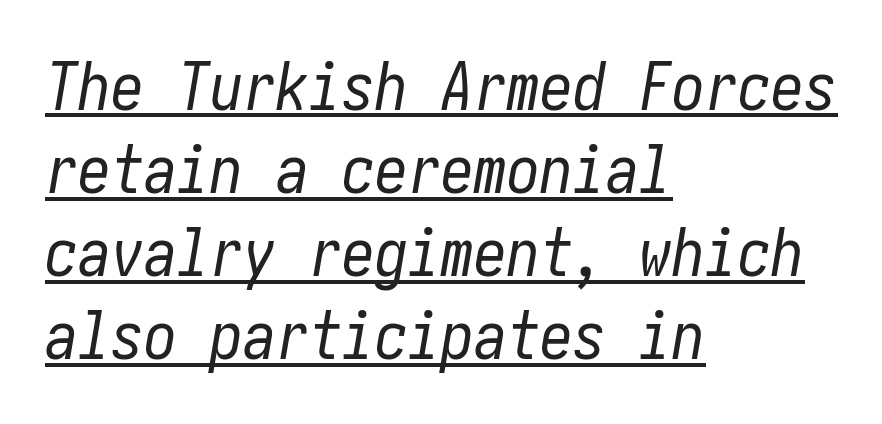
The image shows 66 px regular-weight, condensed type, italic (leaning right); set left-aligned, normal line spacing (1.26x), normal letter spacing, underlined; low stroke contrast and a medium x-height.
